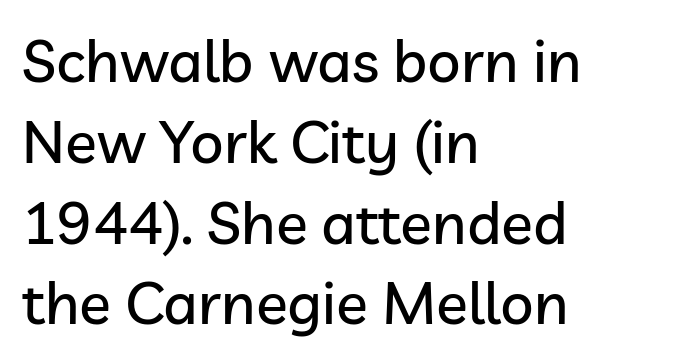
The image shows 59 px sans-serif type, upright; set left-aligned, normal line spacing (1.37x), normal letter spacing, not underlined; low stroke contrast and a medium x-height.
